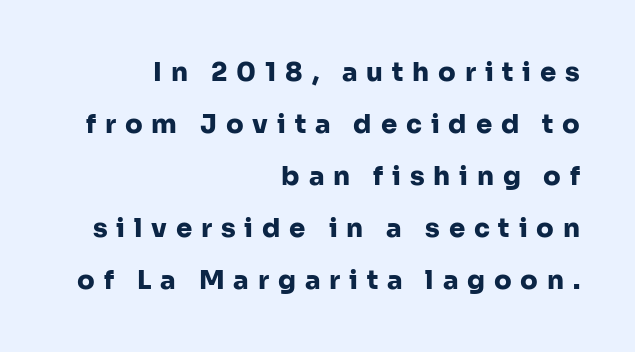
Q: Is the text bold? A: Yes.
Q: Is the text italic (slanted)? A: No, it is upright.
Q: Is the text underlined? A: No.
Q: How is the paragraph aligned? A: Right-aligned.
Q: Is the spacing between letters normal or unusually wide? A: Unusually wide.
Q: Is the spacing between lines tight, normal or loose? A: Loose.
